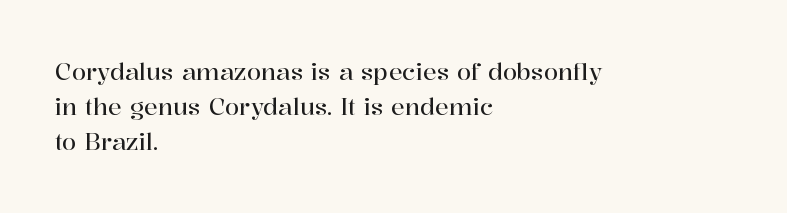
{"italic": "no", "underline": "no", "align": "left", "line_spacing": "normal", "line_spacing_ratio": 1.53, "letter_spacing": "normal", "letter_spacing_em": 0.0, "glyph_px": 23}
